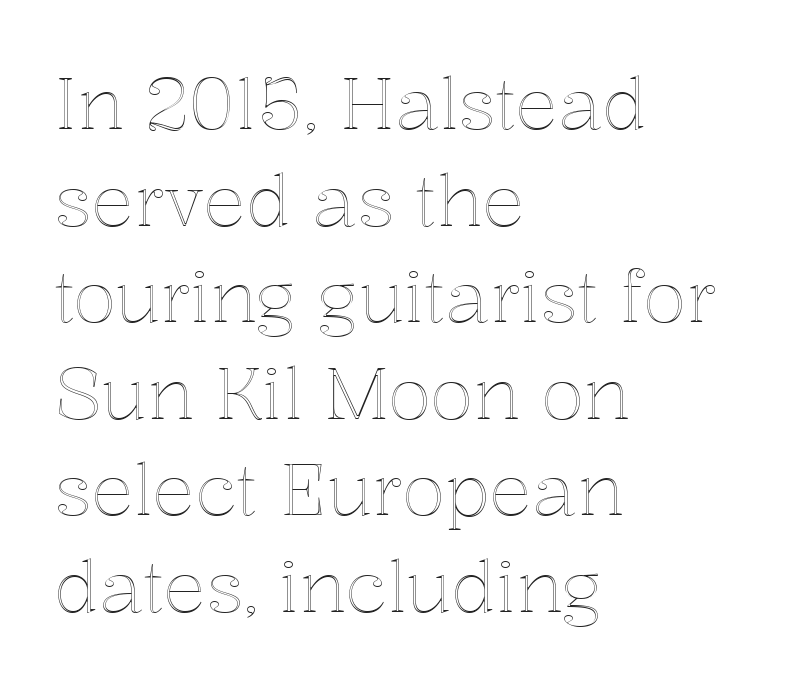
Q: Is the text italic (slanted)? A: No, it is upright.
Q: Is the text underlined? A: No.
Q: How is the paragraph aligned? A: Left-aligned.
Q: Is the spacing between letters normal or unusually wide? A: Normal.
Q: Is the spacing between lines tight, normal or loose? A: Normal.
Q: Width (condensed, normal, or wide)? A: Normal.
Q: x-height? A: Medium.
Q: Monospaced? A: No.
